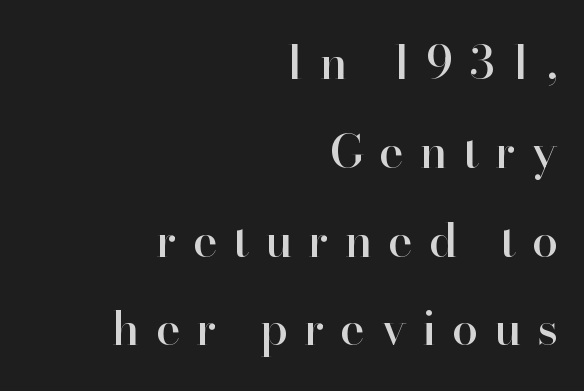
Q: Is the text italic (slanted)? A: No, it is upright.
Q: Is the typeface a serif or a sans-serif typeface? A: Serif.
Q: Is the text underlined? A: No.
Q: How is the paragraph aligned? A: Right-aligned.
Q: Is the spacing between letters normal or unusually wide? A: Unusually wide.
Q: Width (condensed, normal, or wide)? A: Normal.
Q: Stroke contrast? A: High.
Q: x-height? A: Small.
Q: Monospaced? A: No.
